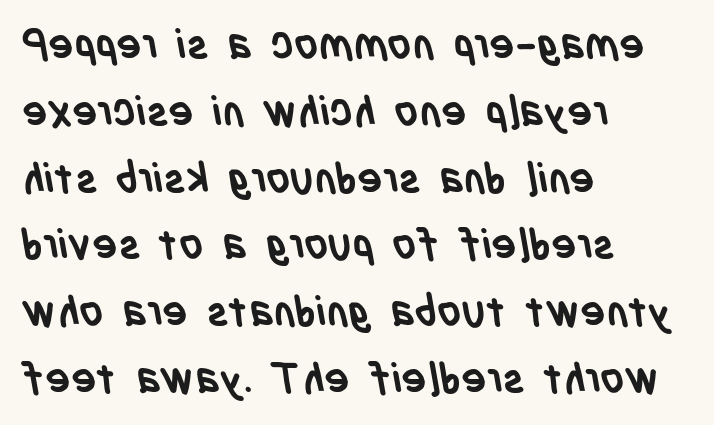
The image shows 42 px semibold, condensed sans-serif type; set left-aligned, normal line spacing (1.59x), normal letter spacing, not underlined; low stroke contrast and a large x-height.
